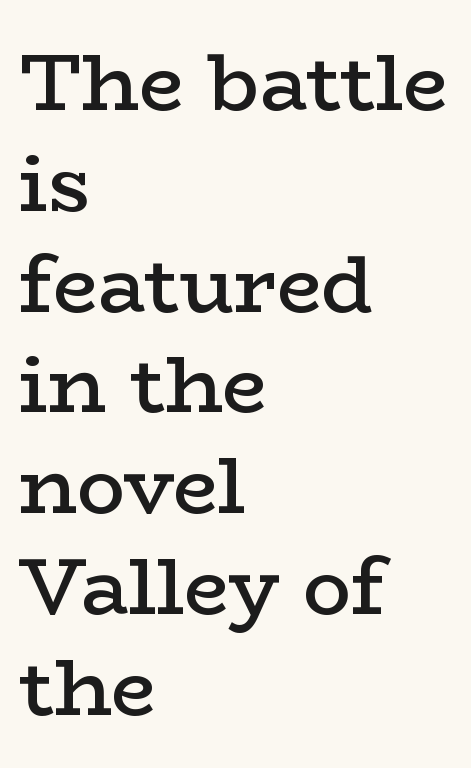
{"serif": "yes", "italic": "no", "bold": "semi", "weight": "semibold", "width": "wide", "stroke_contrast": "low", "x_height": "medium", "monospaced": "no", "underline": "no", "align": "left", "line_spacing": "normal", "line_spacing_ratio": 1.26, "letter_spacing": "normal", "letter_spacing_em": 0.0, "glyph_px": 80}
